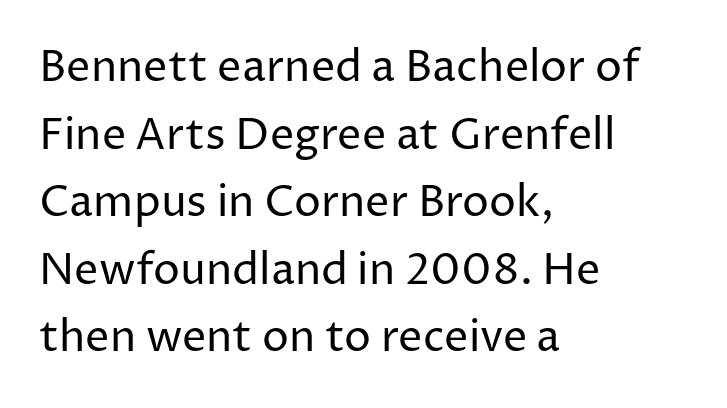
Caption: multi-line text, flush left, ragged right. A typesetter would call this proportional, since set widths differ per character. The space beneath each line is pristine and unruled. The lettering holds an erect, upright posture throughout. Caption: standard tracking, unaltered. The weight would be labelled regular, book, light, or lighter still.
